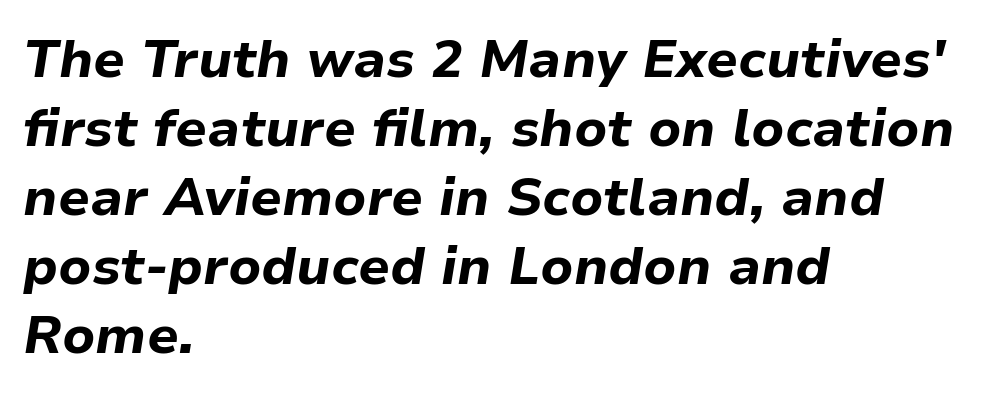
The image shows 53 px bold type, italic (leaning right); set left-aligned, normal line spacing (1.3x), normal letter spacing, not underlined; low stroke contrast and a medium x-height.
